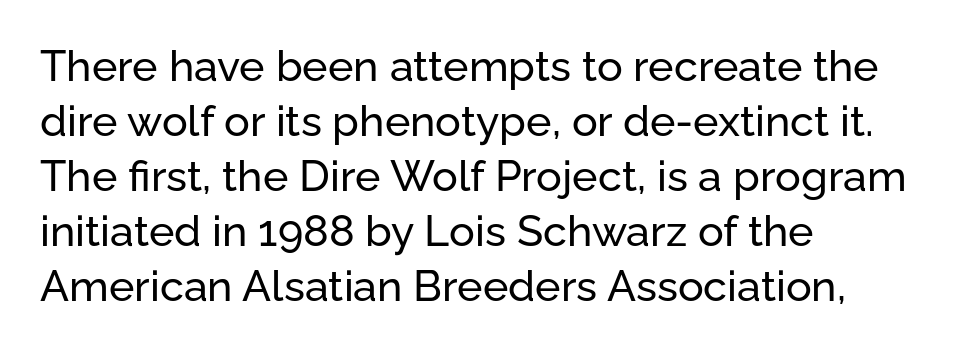
The image shows 43 px sans-serif type, upright; set left-aligned, normal line spacing (1.28x), normal letter spacing, not underlined; low stroke contrast and a medium x-height.
